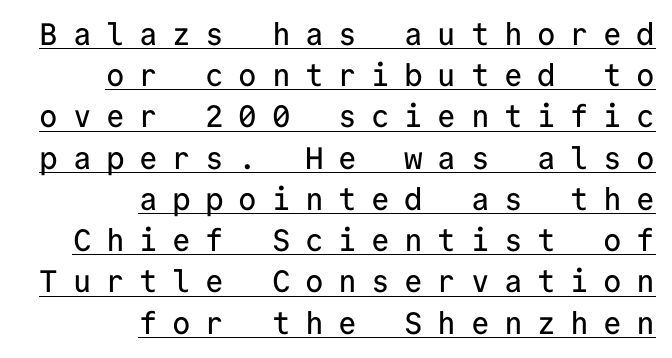
{"serif": "no", "italic": "no", "width": "normal", "stroke_contrast": "low", "x_height": "medium", "monospaced": "yes", "underline": "yes", "align": "right", "line_spacing": "normal", "line_spacing_ratio": 1.33, "letter_spacing": "wide", "letter_spacing_em": 0.47, "glyph_px": 31}
